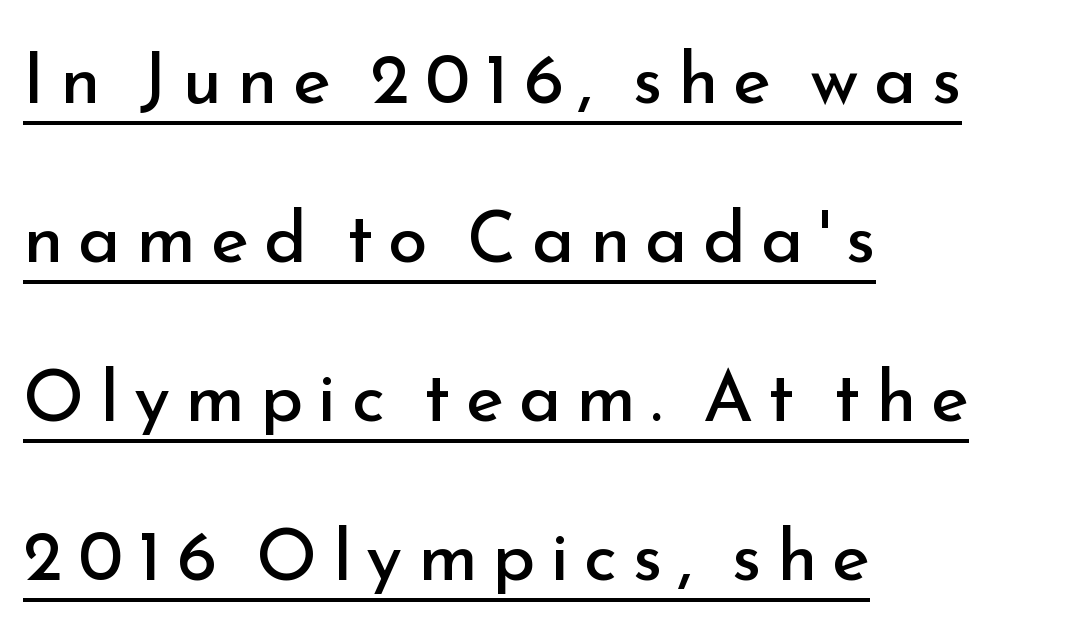
{"serif": "no", "italic": "no", "bold": "no", "weight": "regular", "width": "normal", "stroke_contrast": "low", "x_height": "small", "monospaced": "no", "underline": "yes", "align": "left", "line_spacing": "loose", "line_spacing_ratio": 2.21, "letter_spacing": "wide", "letter_spacing_em": 0.21, "glyph_px": 72}
